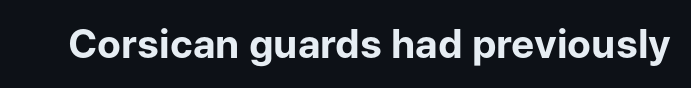
The image shows 39 px bold sans-serif type, upright; set normal letter spacing, not underlined; low stroke contrast and a medium x-height.
